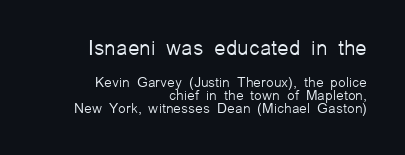
{"italic": "no", "bold": "no", "underline": "no", "align": "right", "line_spacing": "tight", "line_spacing_ratio": 0.95, "letter_spacing": "normal", "letter_spacing_em": 0.0, "larger_block": "first", "size_ratio": 1.5, "glyph_px": 21}
